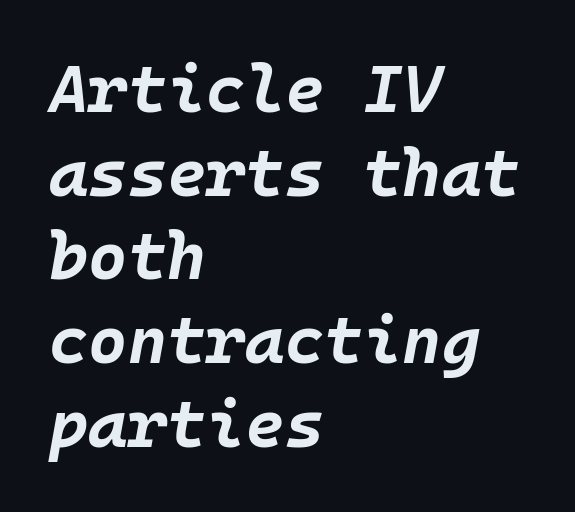
The image shows 67 px bold type, italic (leaning right), monospaced; set left-aligned, normal line spacing (1.25x), normal letter spacing, not underlined; low stroke contrast and a large x-height.
